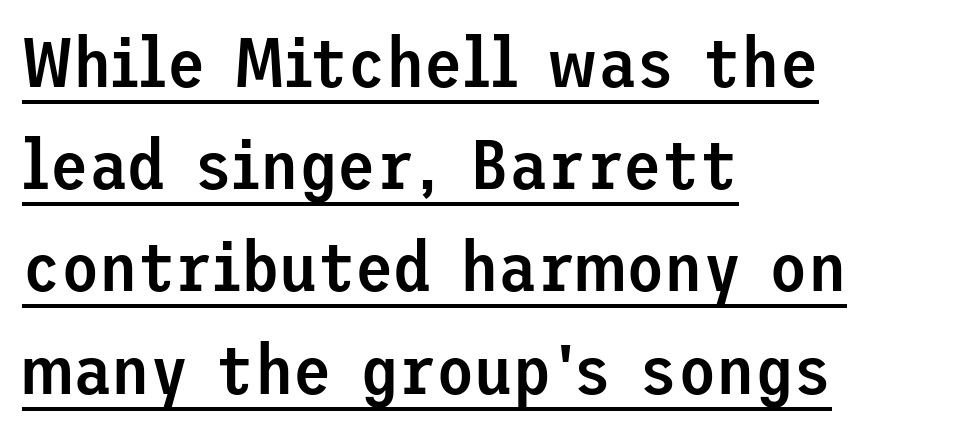
Line starts are locked; line ends wander. Does the type have serifs? No, each stem ends abruptly. Notice how descenders clear the ascenders below comfortably — that's standard leading. Somebody hit Ctrl+U on this one — the words are underlined.
